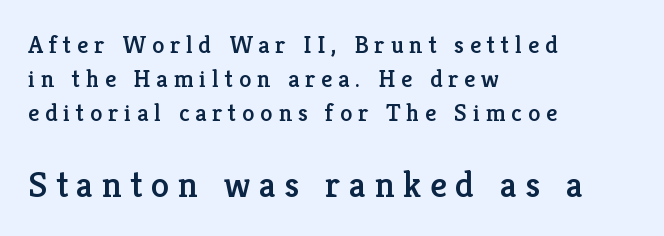
{"serif": "yes", "italic": "no", "width": "normal", "stroke_contrast": "low", "x_height": "medium", "monospaced": "no", "underline": "no", "align": "left", "line_spacing": "normal", "line_spacing_ratio": 1.36, "letter_spacing": "wide", "letter_spacing_em": 0.23, "larger_block": "second", "size_ratio": 1.48, "glyph_px": 37}
